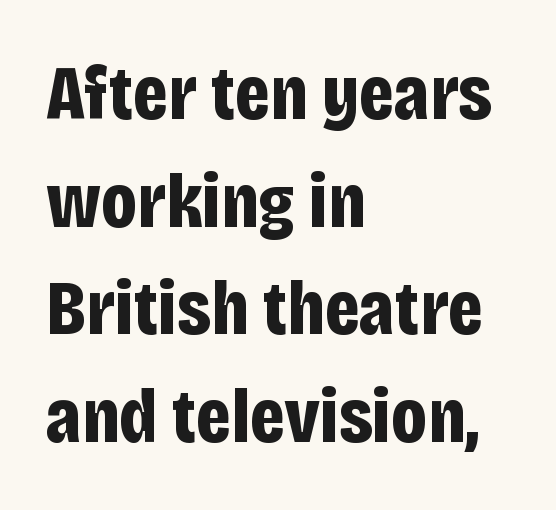
{"serif": "no", "italic": "no", "bold": "yes", "weight": "bold", "width": "condensed", "stroke_contrast": "low", "x_height": "large", "monospaced": "no", "underline": "no", "align": "left", "line_spacing": "normal", "line_spacing_ratio": 1.38, "letter_spacing": "normal", "letter_spacing_em": 0.0, "glyph_px": 78}
